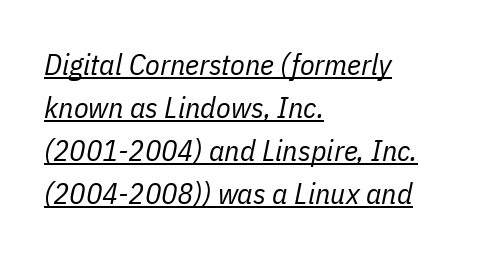
{"italic": "yes", "lean": "right", "slant_degrees": 11, "bold": "no", "weight": "regular", "width": "condensed", "stroke_contrast": "low", "x_height": "medium", "monospaced": "no", "underline": "yes", "align": "left", "line_spacing": "normal", "line_spacing_ratio": 1.43, "letter_spacing": "normal", "letter_spacing_em": 0.0, "glyph_px": 30}
